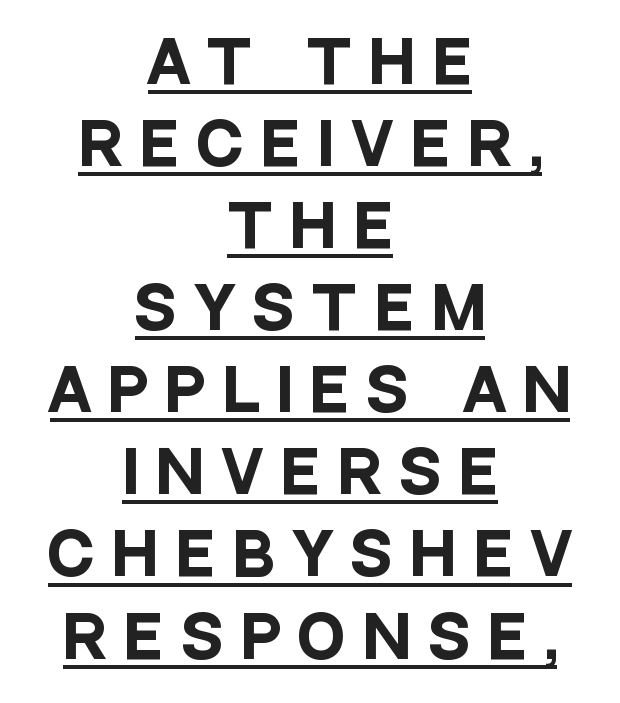
{"serif": "no", "italic": "no", "bold": "yes", "weight": "heavy", "width": "condensed", "stroke_contrast": "low", "x_height": "large", "monospaced": "no", "underline": "yes", "align": "center", "line_spacing": "normal", "line_spacing_ratio": 1.44, "letter_spacing": "wide", "letter_spacing_em": 0.33, "glyph_px": 57}
